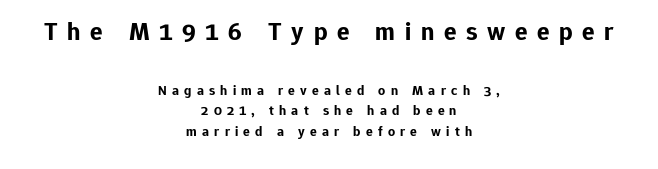
The string is rendered with underlining switched off. The upper block of text is set noticeably larger than the block beneath it. The paragraph has two soft edges and a firm central axis. Line spacing here is normal. When letters stand straight like this, we call the style roman or upright.
